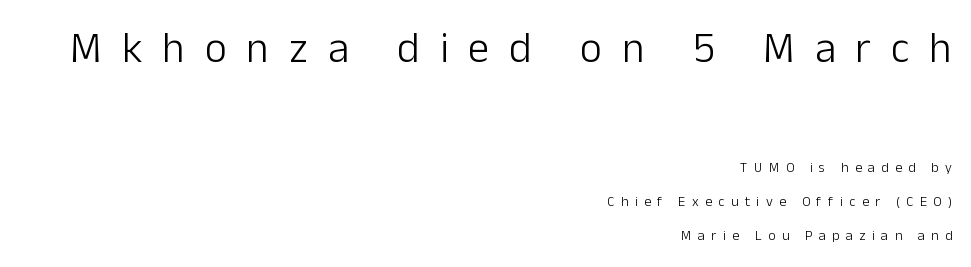
Ascenders rise straight up at ninety degrees. Top chunk: large. Bottom chunk: small. Tracking here is generous; glyphs stand well apart from one another. Observe the absence of serifs on each vertical stroke in this sample.
